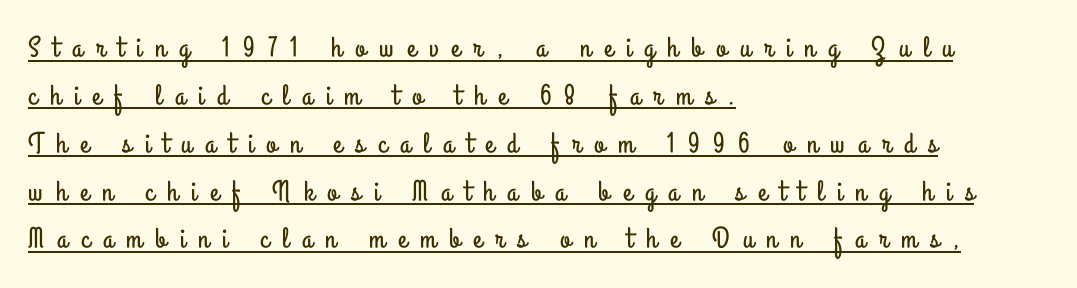
The text was rendered using a sans face with plain stroke endings. Interline gaps are of average width in this sample. The words here are underlined. Short and long lines alike share a common starting point at left. The horizontal fit of the characters is loose and conspicuously gappy.
